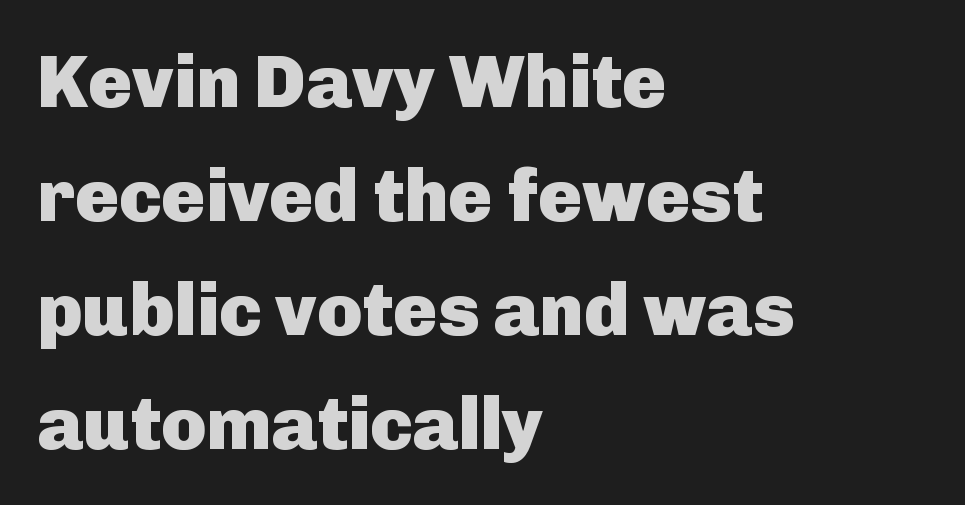
{"serif": "no", "italic": "no", "bold": "yes", "weight": "heavy", "width": "normal", "stroke_contrast": "low", "x_height": "medium", "monospaced": "no", "underline": "no", "align": "left", "line_spacing": "normal", "line_spacing_ratio": 1.54, "letter_spacing": "normal", "letter_spacing_em": 0.0, "glyph_px": 74}
